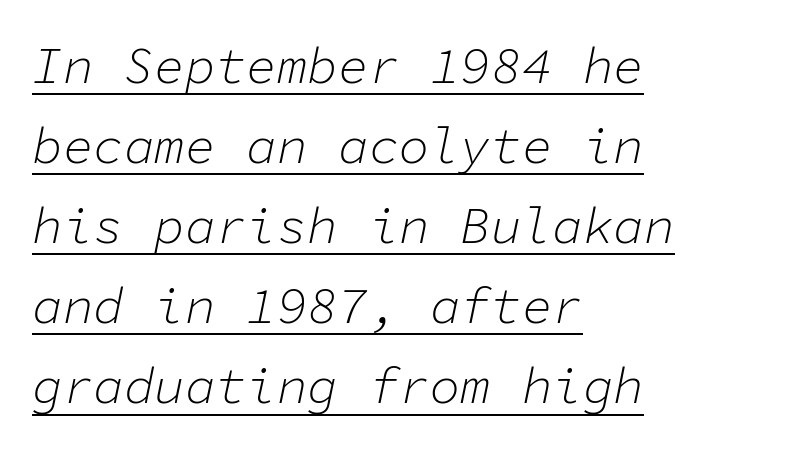
{"italic": "yes", "lean": "right", "slant_degrees": 11, "bold": "no", "weight": "light", "width": "normal", "stroke_contrast": "low", "x_height": "medium", "monospaced": "yes", "underline": "yes", "align": "left", "line_spacing": "normal", "line_spacing_ratio": 1.57, "letter_spacing": "normal", "letter_spacing_em": 0.0, "glyph_px": 51}
